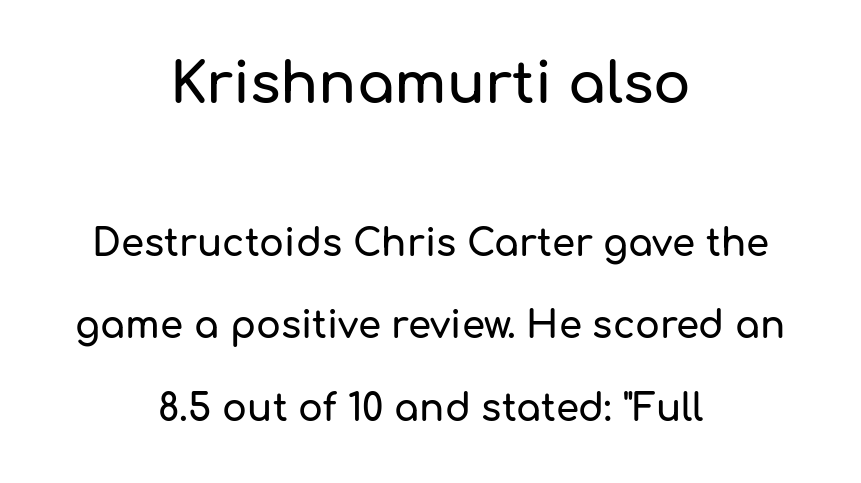
{"serif": "no", "italic": "no", "width": "normal", "stroke_contrast": "low", "x_height": "medium", "monospaced": "no", "underline": "no", "align": "center", "line_spacing": "loose", "line_spacing_ratio": 2.23, "letter_spacing": "normal", "letter_spacing_em": 0.0, "larger_block": "first", "size_ratio": 1.51, "glyph_px": 56}
